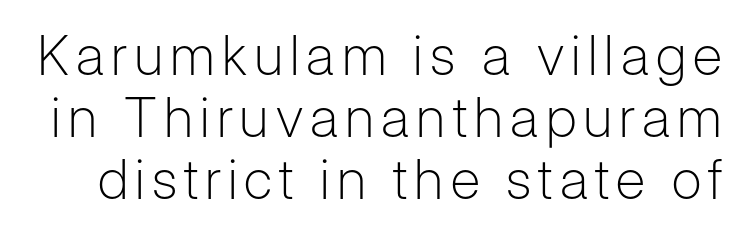
The glyphs in this specimen are sans serif. Glance below the letters and you will spot only blank space. Italic? Not at all — the glyphs are vertical. Is this a heavy cut? Hardly; it is regular or lighter.
